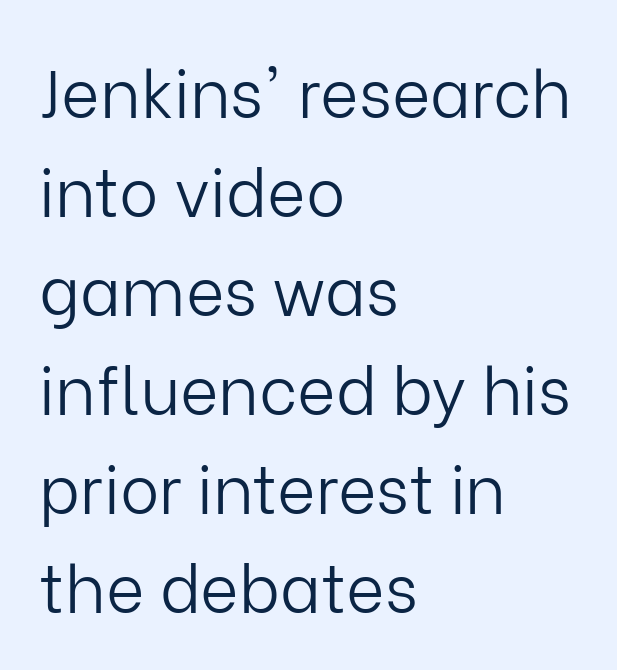
Q: Is the text bold? A: No.
Q: Is the text italic (slanted)? A: No, it is upright.
Q: Is the typeface a serif or a sans-serif typeface? A: Sans-serif.
Q: Is the text underlined? A: No.
Q: How is the paragraph aligned? A: Left-aligned.
Q: Is the spacing between letters normal or unusually wide? A: Normal.
Q: Is the spacing between lines tight, normal or loose? A: Normal.
Q: Width (condensed, normal, or wide)? A: Normal.
Q: Stroke contrast? A: Low.
Q: x-height? A: Medium.
Q: Monospaced? A: No.
